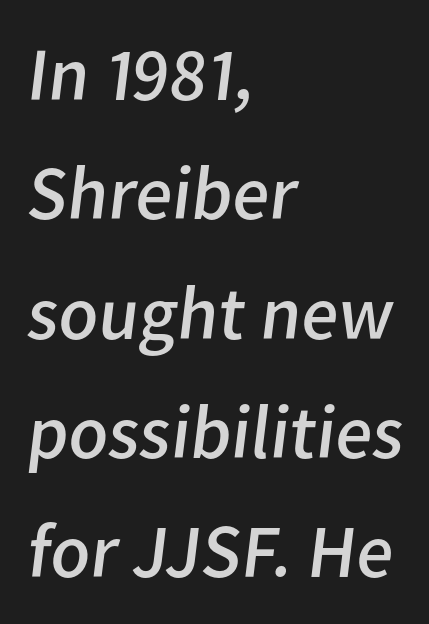
The image shows 76 px regular-weight sans-serif type; set left-aligned, normal line spacing (1.57x), normal letter spacing, not underlined; low stroke contrast and a medium x-height.
